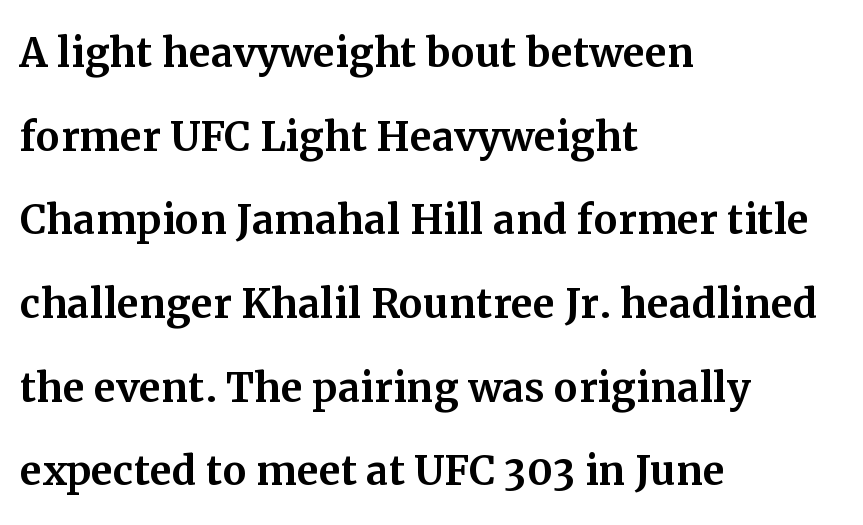
Q: Is the text italic (slanted)? A: No, it is upright.
Q: Is the typeface a serif or a sans-serif typeface? A: Serif.
Q: Is the text underlined? A: No.
Q: How is the paragraph aligned? A: Left-aligned.
Q: Is the spacing between letters normal or unusually wide? A: Normal.
Q: Is the spacing between lines tight, normal or loose? A: Normal.
Q: Width (condensed, normal, or wide)? A: Normal.
Q: Stroke contrast? A: Medium.
Q: x-height? A: Medium.
Q: Monospaced? A: No.
